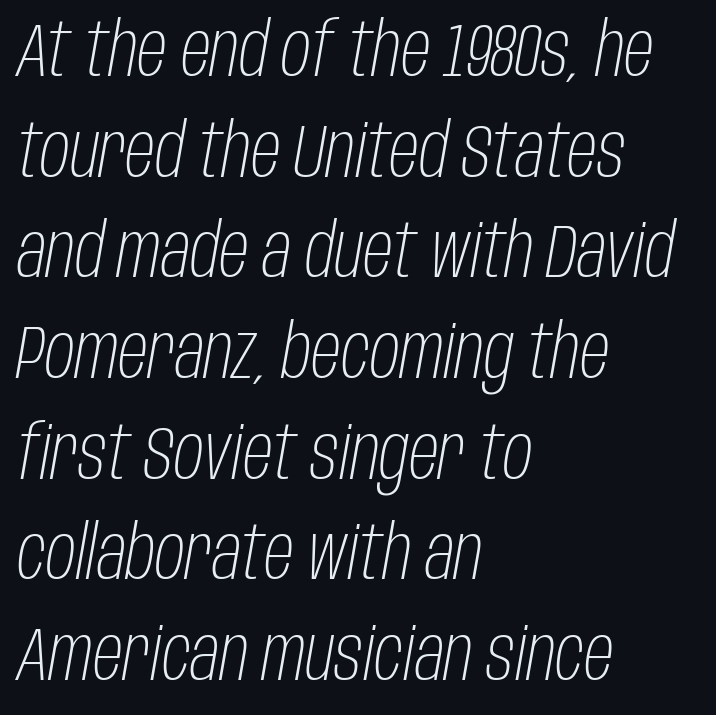
The image shows 74 px light, condensed type, italic (leaning right); set left-aligned, normal line spacing (1.36x), normal letter spacing, not underlined; low stroke contrast and a large x-height.
